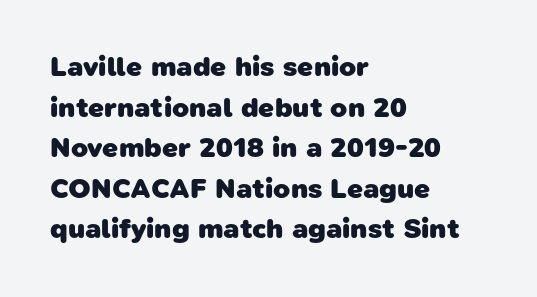
Q: Is the text bold? A: Yes.
Q: Is the typeface a serif or a sans-serif typeface? A: Sans-serif.
Q: Is the text underlined? A: No.
Q: How is the paragraph aligned? A: Left-aligned.
Q: Is the spacing between letters normal or unusually wide? A: Normal.
Q: Is the spacing between lines tight, normal or loose? A: Normal.
Q: Width (condensed, normal, or wide)? A: Normal.
Q: Stroke contrast? A: Low.
Q: x-height? A: Medium.
Q: Monospaced? A: No.
